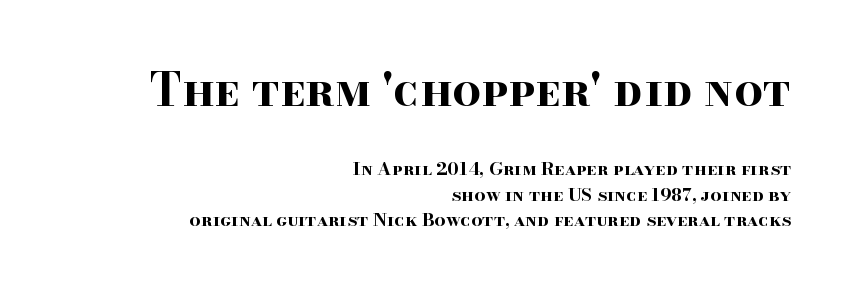
Upright lettering throughout. Proportional: the letters do not fall into vertical columns. Alignment: flush right. Check under the words: just untouched page.
